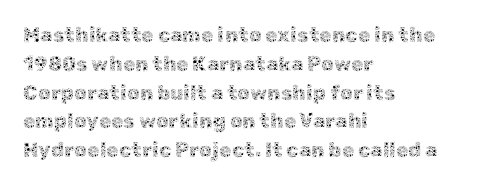
The image shows 20 px text type, upright; set left-aligned, normal line spacing (1.44x), normal letter spacing, not underlined.
